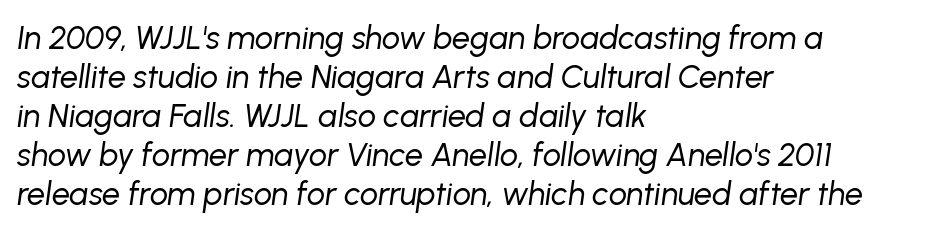
{"italic": "yes", "lean": "right", "slant_degrees": 8, "bold": "no", "weight": "regular", "width": "normal", "stroke_contrast": "low", "x_height": "medium", "monospaced": "no", "underline": "no", "align": "left", "line_spacing_ratio": 1.22, "letter_spacing": "normal", "letter_spacing_em": 0.0, "glyph_px": 32}
